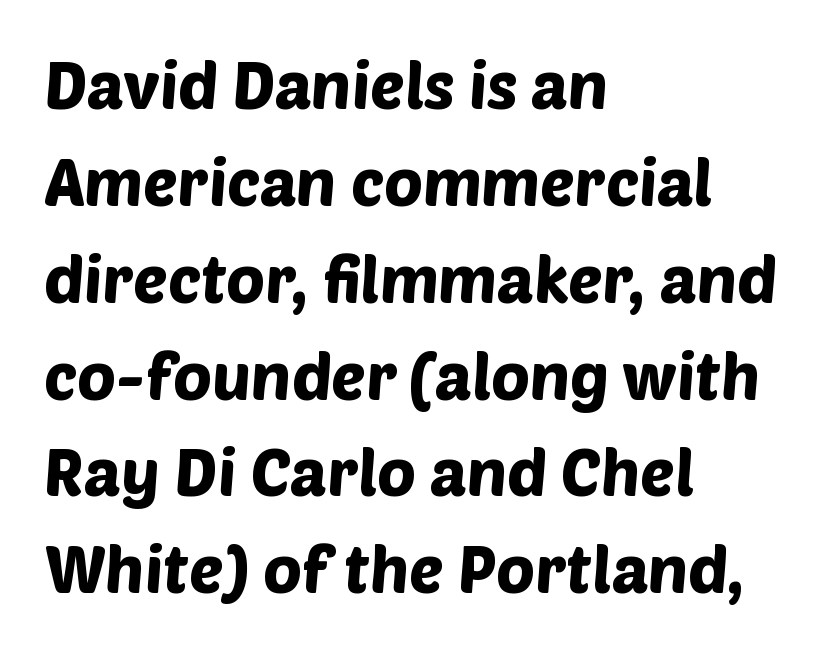
The image shows 65 px sans-serif type; set left-aligned, normal line spacing (1.49x), normal letter spacing, not underlined; low stroke contrast and a large x-height.
